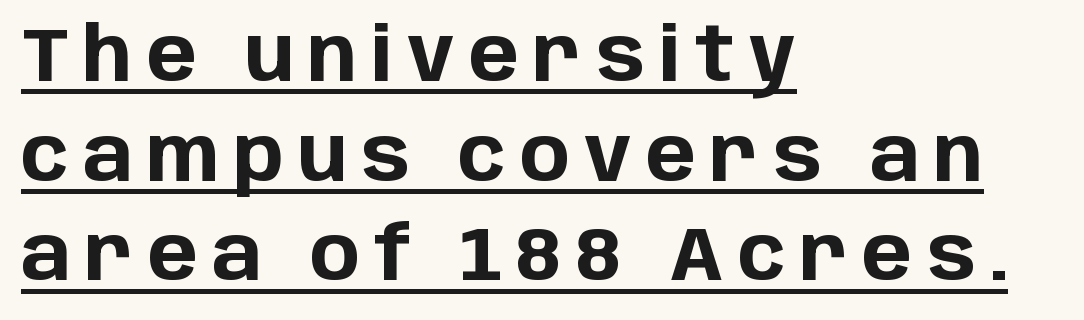
The image shows 75 px bold sans-serif type, upright; set left-aligned, normal line spacing (1.33x), underlined; low stroke contrast and a large x-height.
